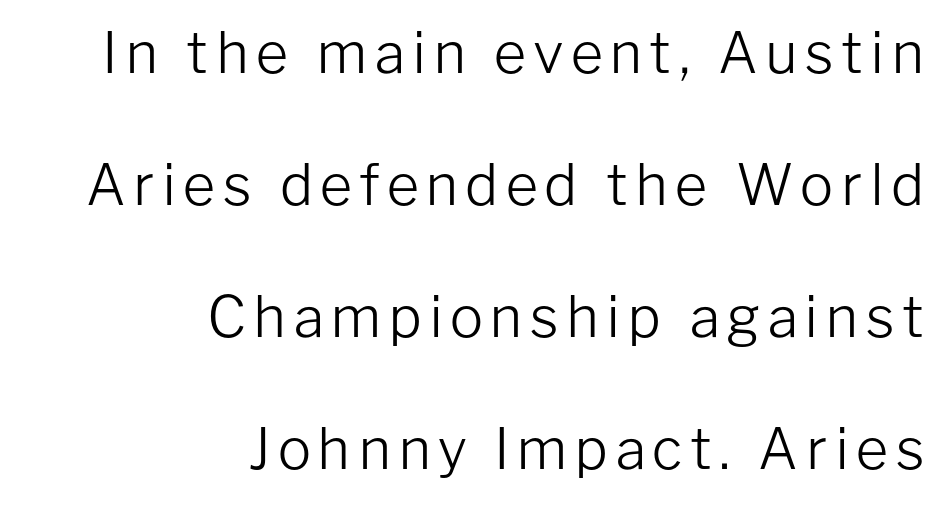
{"serif": "no", "italic": "no", "bold": "no", "weight": "light", "width": "normal", "stroke_contrast": "low", "x_height": "medium", "monospaced": "no", "underline": "no", "align": "right", "line_spacing": "loose", "line_spacing_ratio": 2.36, "glyph_px": 56}
